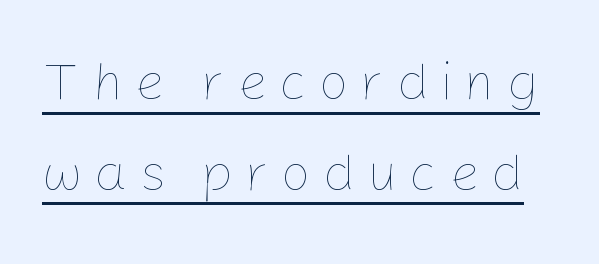
The tracking reads as deliberately expanded to a designer's eye. Note the varied advance widths — an 'i' is clearly narrower than an 'm'. This is underlined copy, the kind a proofreader might mark for attention. Every stem runs plumb, perpendicular to the baseline. On a weight scale, this lands at 450 or below.
